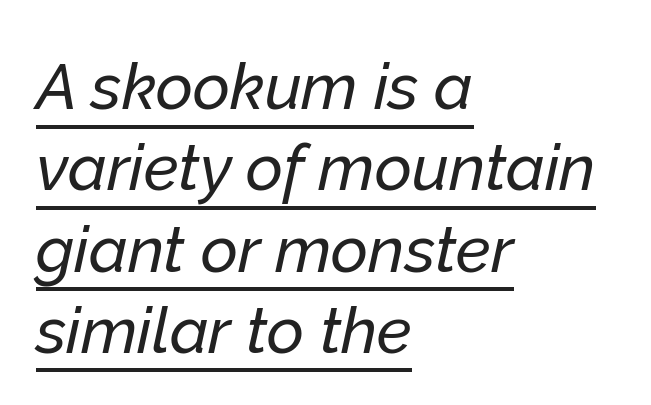
{"italic": "yes", "lean": "right", "slant_degrees": 12, "width": "normal", "stroke_contrast": "low", "x_height": "medium", "monospaced": "no", "underline": "yes", "align": "left", "line_spacing": "normal", "line_spacing_ratio": 1.27, "letter_spacing": "normal", "letter_spacing_em": 0.0, "glyph_px": 64}
